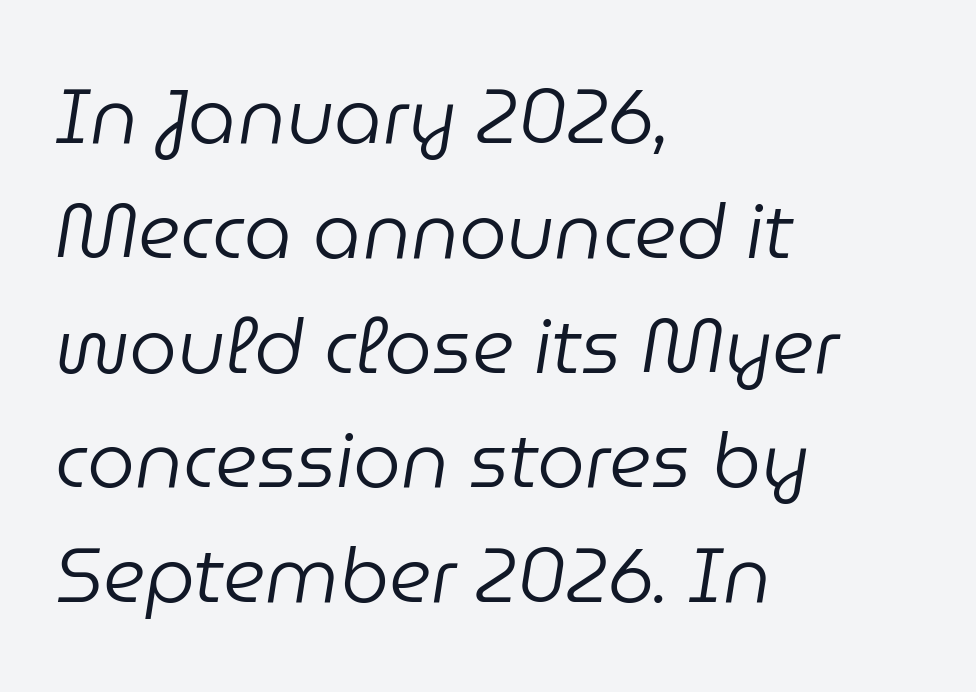
Q: Is the text bold? A: No.
Q: Is the text italic (slanted)? A: Yes, it leans right by about 9 degrees.
Q: Is the text underlined? A: No.
Q: How is the paragraph aligned? A: Left-aligned.
Q: Is the spacing between letters normal or unusually wide? A: Normal.
Q: Is the spacing between lines tight, normal or loose? A: Normal.
Q: Width (condensed, normal, or wide)? A: Normal.
Q: Stroke contrast? A: Low.
Q: x-height? A: Medium.
Q: Monospaced? A: No.
